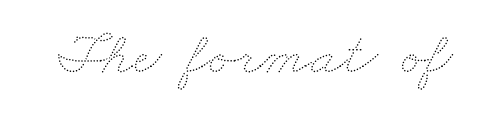
Underline: absent. Weight: regular or lighter. Observe the ordinary spacing: letters are neighbours, not strangers. Note the varied advance widths — an 'i' is clearly narrower than an 'm'.
